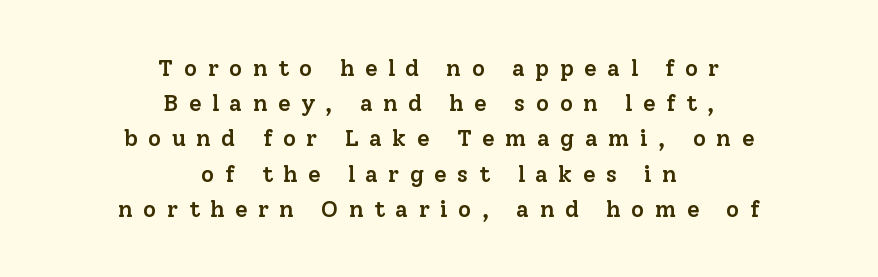
The image shows 23 px text type, upright; set centered, normal line spacing (1.53x), unusually wide letter spacing (+0.45 em), not underlined.
